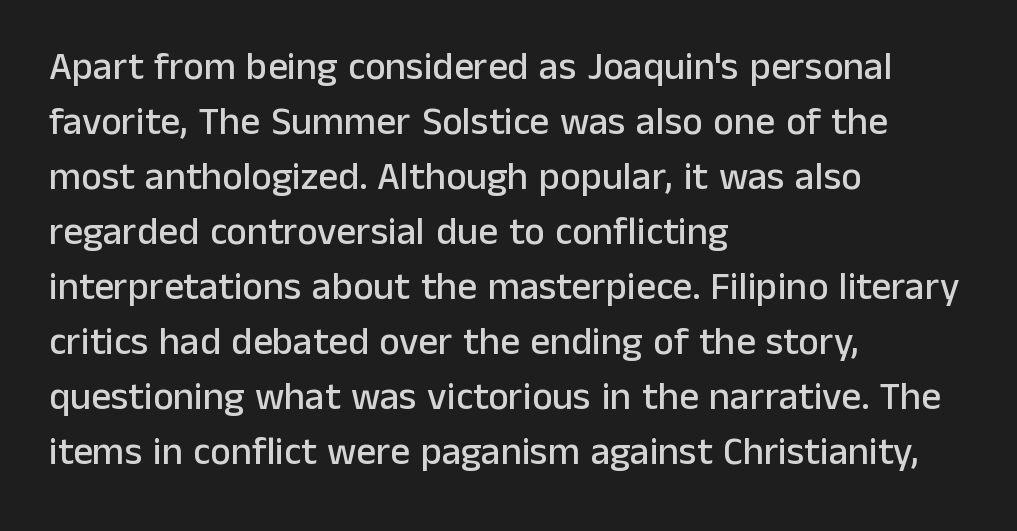
Q: Is the text italic (slanted)? A: No, it is upright.
Q: Is the typeface a serif or a sans-serif typeface? A: Sans-serif.
Q: Is the text underlined? A: No.
Q: How is the paragraph aligned? A: Left-aligned.
Q: Is the spacing between letters normal or unusually wide? A: Normal.
Q: Is the spacing between lines tight, normal or loose? A: Normal.
Q: Width (condensed, normal, or wide)? A: Normal.
Q: Stroke contrast? A: Low.
Q: x-height? A: Medium.
Q: Monospaced? A: No.
